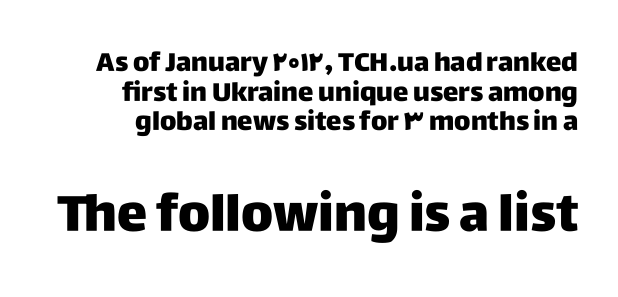
Italic? Not at all — the glyphs are vertical. You could not count columns in this text — the font is proportionally spaced. Scale increases going downward across the two blocks. Nobody drew a line under any word here.
